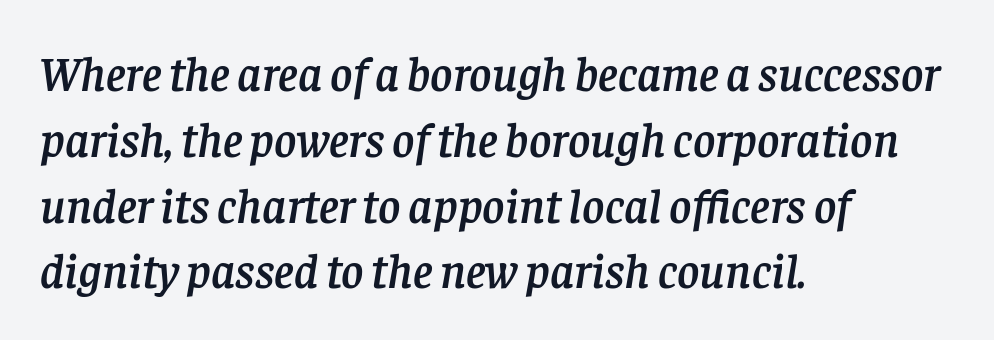
{"serif": "yes", "italic": "yes", "lean": "right", "slant_degrees": 8, "width": "normal", "stroke_contrast": "low", "x_height": "large", "monospaced": "no", "underline": "no", "align": "left", "line_spacing": "normal", "line_spacing_ratio": 1.37, "letter_spacing": "normal", "letter_spacing_em": 0.0, "glyph_px": 48}
